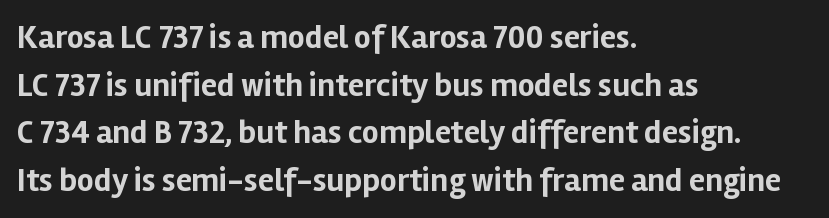
The image shows 33 px bold sans-serif type, upright; set left-aligned, normal line spacing (1.44x), normal letter spacing, not underlined; low stroke contrast and a medium x-height.
